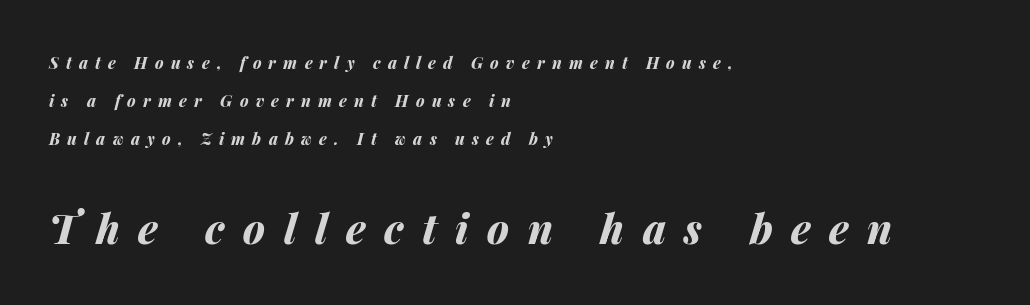
The image shows 41 px bold type, italic (leaning right); set left-aligned, loose line spacing (2.36x), unusually wide letter spacing (+0.45 em), not underlined; the second (bottom) block is 2.56x larger; medium stroke contrast and a medium x-height.
